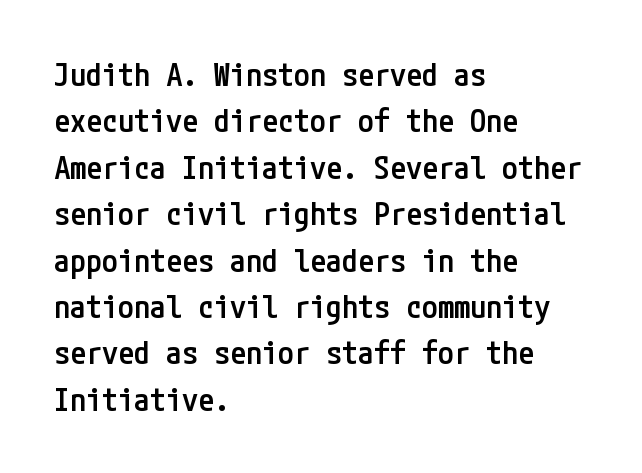
Q: Is the text bold? A: Semi-bold.
Q: Is the text italic (slanted)? A: No, it is upright.
Q: Is the typeface a serif or a sans-serif typeface? A: Sans-serif.
Q: Is the text underlined? A: No.
Q: How is the paragraph aligned? A: Left-aligned.
Q: Is the spacing between letters normal or unusually wide? A: Normal.
Q: Is the spacing between lines tight, normal or loose? A: Normal.
Q: Width (condensed, normal, or wide)? A: Condensed.
Q: Stroke contrast? A: Low.
Q: x-height? A: Medium.
